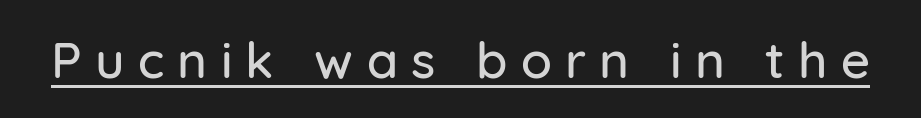
{"serif": "no", "italic": "no", "width": "normal", "stroke_contrast": "low", "x_height": "medium", "monospaced": "no", "underline": "yes", "letter_spacing": "wide", "letter_spacing_em": 0.26, "glyph_px": 51}
